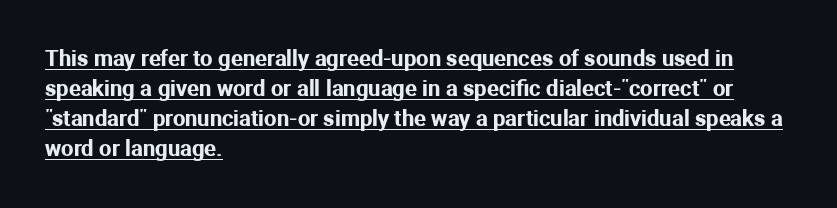
Characters follow at the spacing the type designer built in. The ragged edge is on the right, which tells us the setting is flush left. A baseline rule has been typeset under these characters. Vertical strokes here are truly vertical. The block of text has a typical density, with ordinary space between rows.
